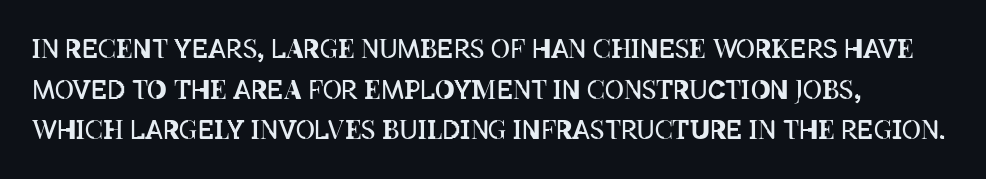
The image shows 26 px text type, upright; set left-aligned, normal line spacing (1.56x), normal letter spacing, not underlined.
